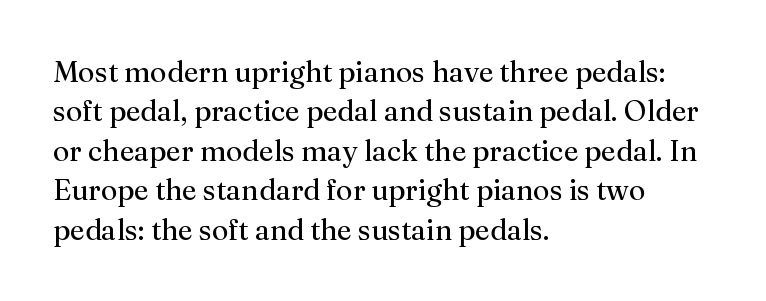
The image shows 29 px regular-weight serif type, upright; set left-aligned, normal line spacing (1.36x), normal letter spacing, not underlined; medium stroke contrast and a medium x-height.
